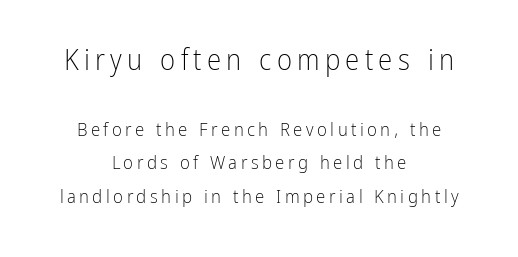
{"serif": "no", "italic": "no", "bold": "no", "weight": "light", "width": "condensed", "stroke_contrast": "low", "x_height": "medium", "monospaced": "no", "underline": "no", "align": "center", "line_spacing_ratio": 1.77, "larger_block": "first", "size_ratio": 1.53, "glyph_px": 29}
